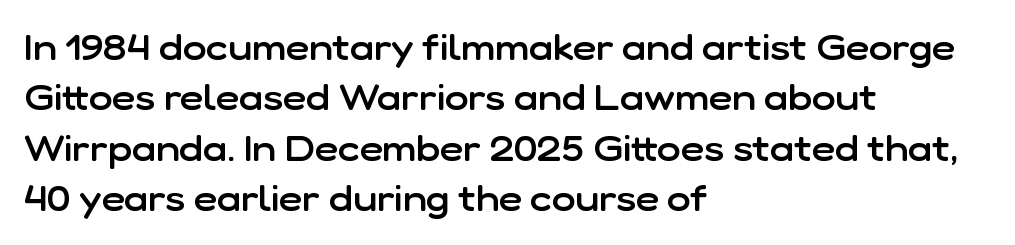
Q: Is the text bold? A: Semi-bold.
Q: Is the text italic (slanted)? A: No, it is upright.
Q: Is the typeface a serif or a sans-serif typeface? A: Sans-serif.
Q: Is the text underlined? A: No.
Q: How is the paragraph aligned? A: Left-aligned.
Q: Is the spacing between letters normal or unusually wide? A: Normal.
Q: Is the spacing between lines tight, normal or loose? A: Normal.
Q: Width (condensed, normal, or wide)? A: Normal.
Q: Stroke contrast? A: Low.
Q: x-height? A: Medium.
Q: Monospaced? A: No.
